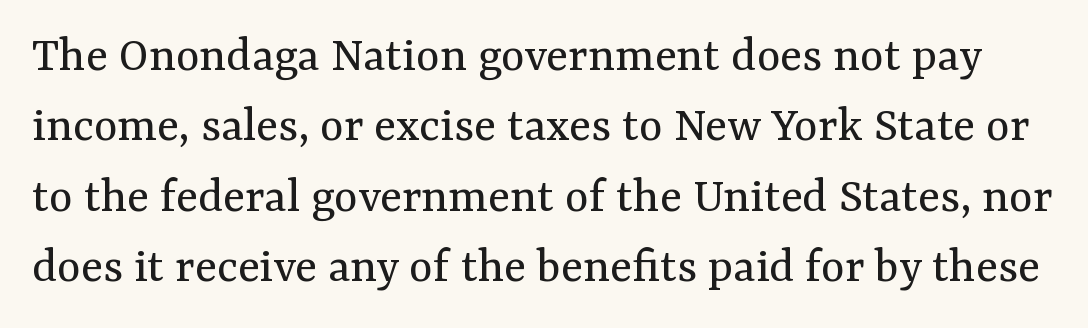
Varying glyph widths throughout — classic text-font behaviour. The baseline area is clear. The glyphs in this specimen are seriffed. The strokes carry an ordinary text weight at most.
